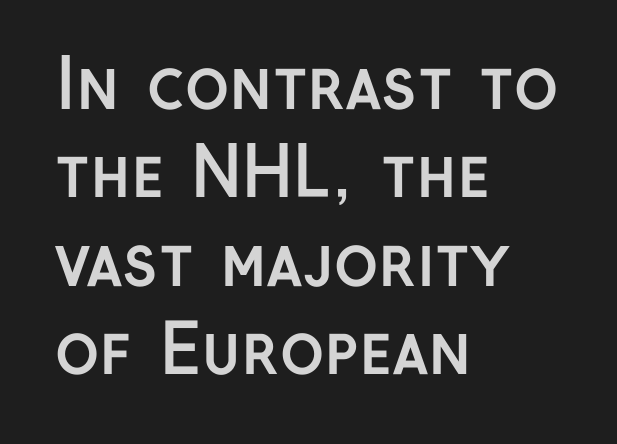
Words float on clear page, feet unadorned. Casual observation: everything's shoved over to the left. Tracking value appears to be zero — textbook default spacing. A typesetter would call this proportional, since set widths differ per character.
